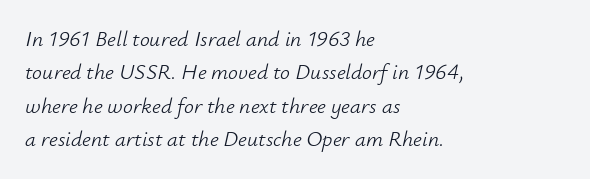
The image shows 22 px text type, italic (leaning right); set left-aligned, normal line spacing (1.52x), normal letter spacing, not underlined.
